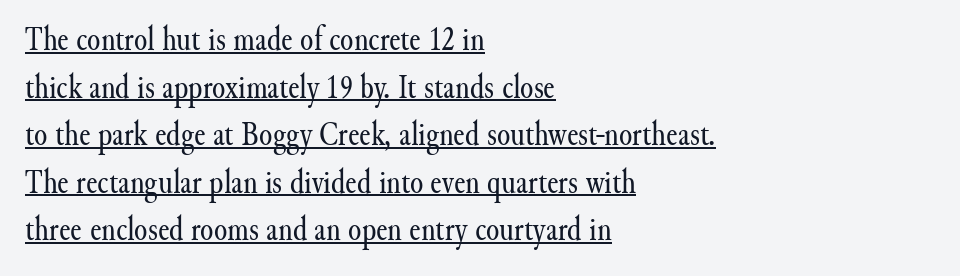
Proportional: the letters do not fall into vertical columns. Weight: in the light-to-regular range. Posture: straight, roman, zero tilt. Every word sits above its own underline. Does the copy run flush right? No — it runs flush left. Compared with typical paragraphs, the rows here are spaced about the same.
